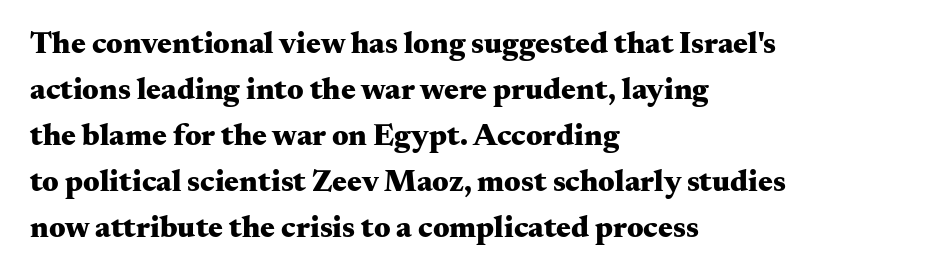
The glyphs have the mass of a bold cut. This rendering uses left alignment, leaving the right contour irregular. A roman cut, with each character standing at attention. Font category for this specimen: serif. The leading is moderate, giving the passage an even texture.
